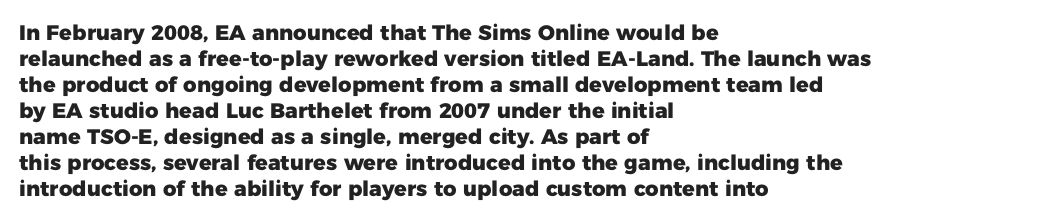
Q: Is the text bold? A: Yes.
Q: Is the text italic (slanted)? A: No, it is upright.
Q: Is the text underlined? A: No.
Q: How is the paragraph aligned? A: Left-aligned.
Q: Is the spacing between letters normal or unusually wide? A: Normal.
